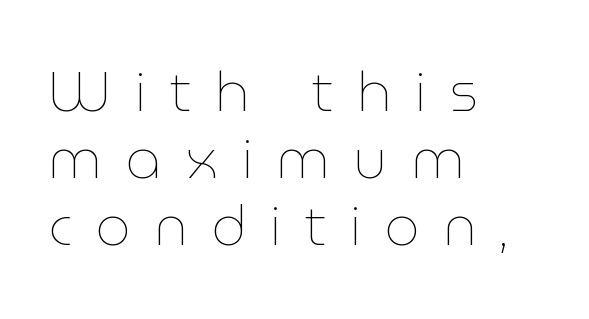
The specimen reads as upright at a glance. Glyph-to-glyph distance is far greater than everyday printed text. Only glyphs here, with clear space below each row. Looks like regular typesetting: each glyph gets only the width it needs. Caption: multi-line text, flush left, ragged right.
